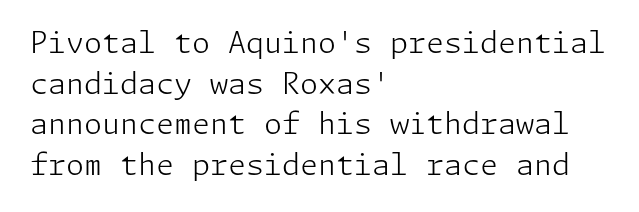
Q: Is the text bold? A: No.
Q: Is the text italic (slanted)? A: No, it is upright.
Q: Is the typeface a serif or a sans-serif typeface? A: Sans-serif.
Q: Is the text underlined? A: No.
Q: How is the paragraph aligned? A: Left-aligned.
Q: Is the spacing between letters normal or unusually wide? A: Normal.
Q: Is the spacing between lines tight, normal or loose? A: Normal.
Q: Width (condensed, normal, or wide)? A: Normal.
Q: Stroke contrast? A: Low.
Q: x-height? A: Medium.
